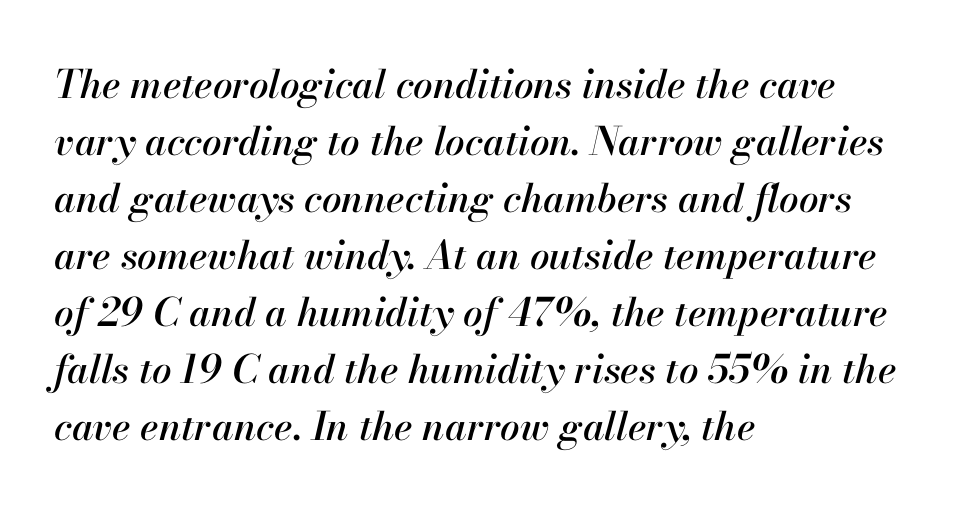
{"italic": "yes", "lean": "right", "slant_degrees": 13, "width": "normal", "stroke_contrast": "high", "x_height": "small", "monospaced": "no", "underline": "no", "align": "left", "line_spacing": "normal", "line_spacing_ratio": 1.46, "letter_spacing": "normal", "letter_spacing_em": 0.0, "glyph_px": 39}
